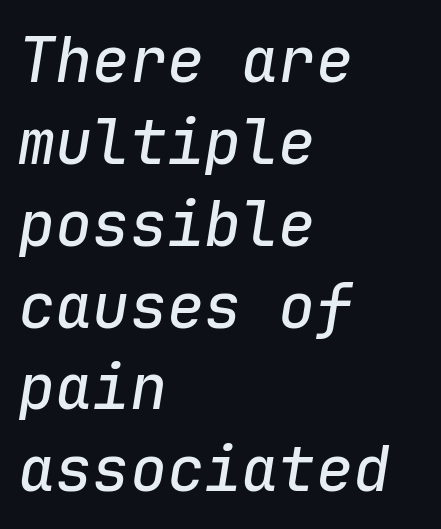
{"italic": "yes", "lean": "right", "slant_degrees": 9, "width": "normal", "stroke_contrast": "low", "x_height": "medium", "monospaced": "yes", "underline": "no", "align": "left", "line_spacing": "normal", "line_spacing_ratio": 1.32, "letter_spacing": "normal", "letter_spacing_em": 0.0, "glyph_px": 62}
